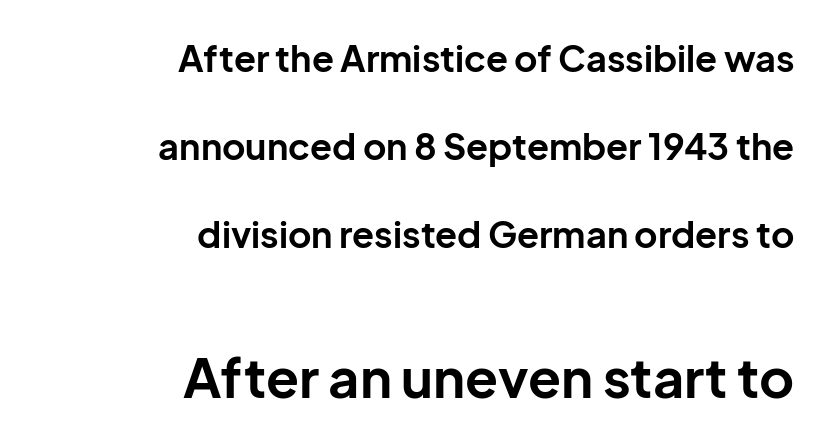
The image shows 54 px bold sans-serif type, upright; set right-aligned, loose line spacing (2.44x), normal letter spacing, not underlined; the second (bottom) block is 1.5x larger; low stroke contrast and a medium x-height.
